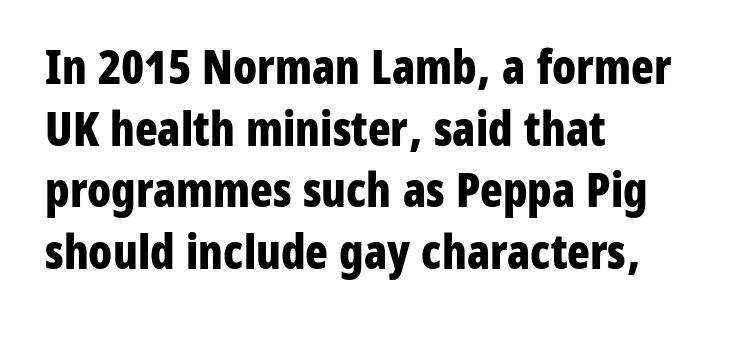
Q: Is the text bold? A: Yes.
Q: Is the text italic (slanted)? A: No, it is upright.
Q: Is the typeface a serif or a sans-serif typeface? A: Sans-serif.
Q: Is the text underlined? A: No.
Q: How is the paragraph aligned? A: Left-aligned.
Q: Is the spacing between letters normal or unusually wide? A: Normal.
Q: Is the spacing between lines tight, normal or loose? A: Normal.
Q: Width (condensed, normal, or wide)? A: Condensed.
Q: Stroke contrast? A: Low.
Q: x-height? A: Medium.
Q: Monospaced? A: No.
